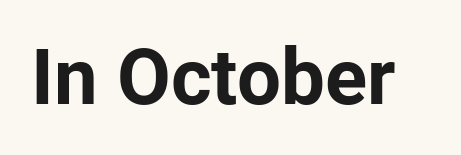
{"serif": "no", "italic": "no", "bold": "yes", "weight": "bold", "width": "normal", "stroke_contrast": "low", "x_height": "medium", "monospaced": "no", "underline": "no", "letter_spacing": "normal", "letter_spacing_em": 0.0, "glyph_px": 78}
